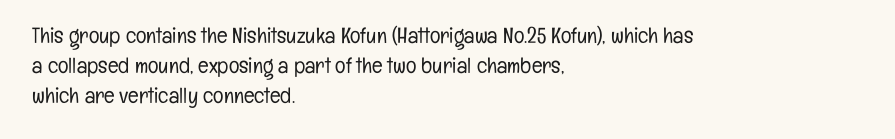
{"italic": "no", "bold": "no", "underline": "no", "align": "left", "line_spacing": "normal", "line_spacing_ratio": 1.36, "letter_spacing": "normal", "letter_spacing_em": 0.0, "glyph_px": 22}
